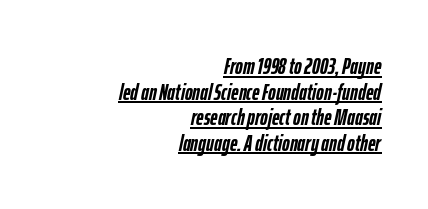
Q: Is the text bold? A: Yes.
Q: Is the text italic (slanted)? A: Yes, it leans right by about 12 degrees.
Q: Is the text underlined? A: Yes.
Q: How is the paragraph aligned? A: Right-aligned.
Q: Is the spacing between letters normal or unusually wide? A: Normal.
Q: Is the spacing between lines tight, normal or loose? A: Tight.
